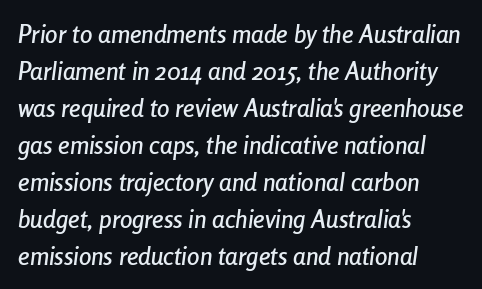
{"italic": "yes", "lean": "right", "slant_degrees": 8, "underline": "no", "align": "left", "line_spacing": "normal", "line_spacing_ratio": 1.48, "letter_spacing": "normal", "letter_spacing_em": 0.0, "glyph_px": 25}
